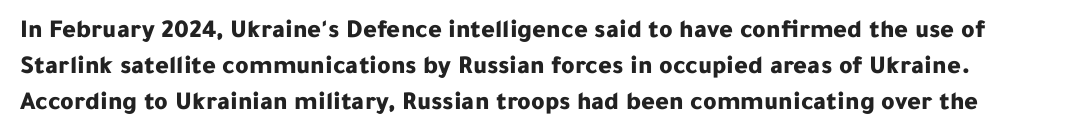
{"italic": "no", "bold": "yes", "underline": "no", "line_spacing": "normal", "line_spacing_ratio": 1.39, "letter_spacing": "normal", "letter_spacing_em": 0.0, "glyph_px": 26}
